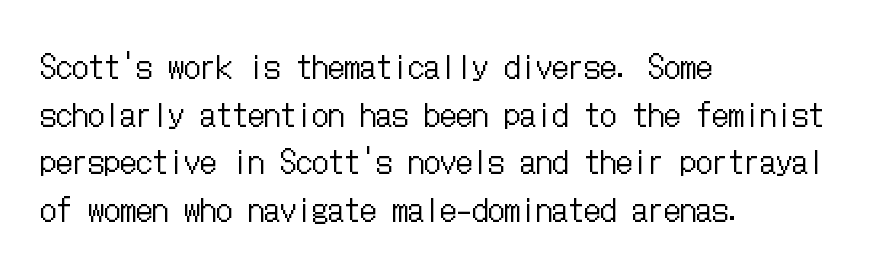
{"italic": "no", "bold": "no", "weight": "regular", "width": "condensed", "stroke_contrast": "low", "x_height": "medium", "underline": "no", "align": "left", "line_spacing": "normal", "line_spacing_ratio": 1.49, "letter_spacing": "normal", "letter_spacing_em": 0.0, "glyph_px": 32}
